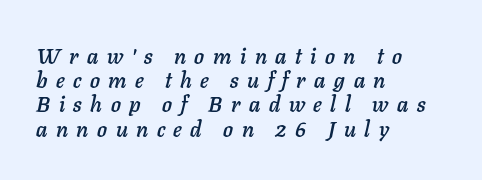
{"italic": "yes", "lean": "right", "slant_degrees": 11, "underline": "no", "align": "left", "line_spacing": "tight", "line_spacing_ratio": 1.1, "letter_spacing": "wide", "letter_spacing_em": 0.39, "glyph_px": 22}
